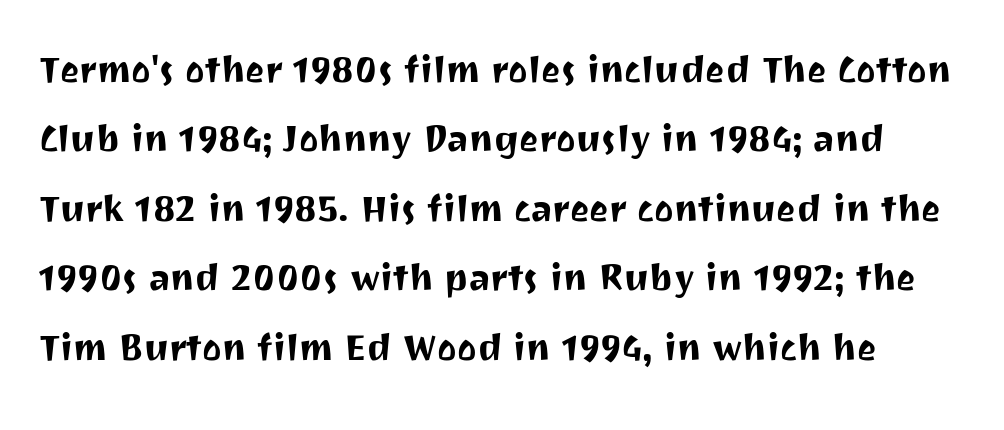
{"serif": "no", "italic": "no", "width": "normal", "stroke_contrast": "medium", "x_height": "medium", "monospaced": "no", "underline": "no", "line_spacing": "normal", "line_spacing_ratio": 1.51, "letter_spacing": "normal", "letter_spacing_em": 0.0, "glyph_px": 46}
